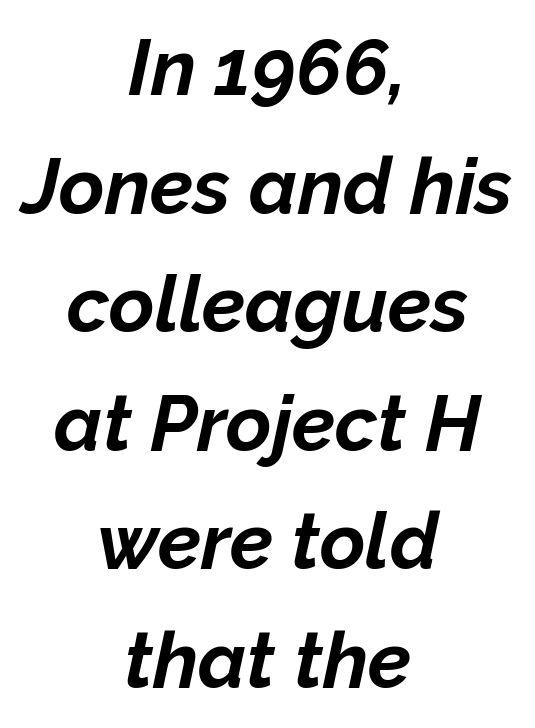
Q: Is the text bold? A: Yes.
Q: Is the text italic (slanted)? A: Yes, it leans right by about 12 degrees.
Q: Is the text underlined? A: No.
Q: How is the paragraph aligned? A: Centered.
Q: Is the spacing between letters normal or unusually wide? A: Normal.
Q: Is the spacing between lines tight, normal or loose? A: Normal.
Q: Width (condensed, normal, or wide)? A: Normal.
Q: Stroke contrast? A: Low.
Q: x-height? A: Medium.
Q: Monospaced? A: No.
